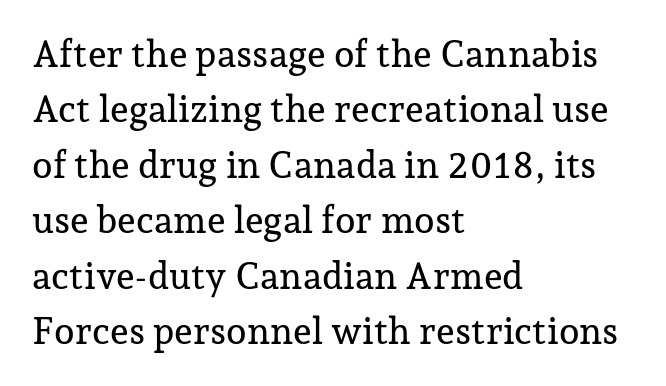
Q: Is the text italic (slanted)? A: No, it is upright.
Q: Is the typeface a serif or a sans-serif typeface? A: Serif.
Q: Is the text underlined? A: No.
Q: How is the paragraph aligned? A: Left-aligned.
Q: Is the spacing between letters normal or unusually wide? A: Normal.
Q: Is the spacing between lines tight, normal or loose? A: Normal.
Q: Width (condensed, normal, or wide)? A: Normal.
Q: Stroke contrast? A: Low.
Q: x-height? A: Medium.
Q: Monospaced? A: No.
